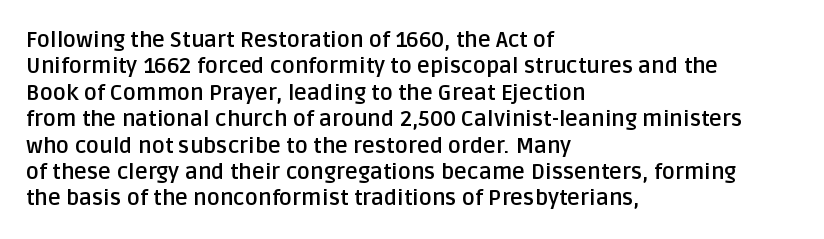
Q: Is the text bold? A: Yes.
Q: Is the text italic (slanted)? A: No, it is upright.
Q: Is the text underlined? A: No.
Q: How is the paragraph aligned? A: Left-aligned.
Q: Is the spacing between letters normal or unusually wide? A: Normal.
